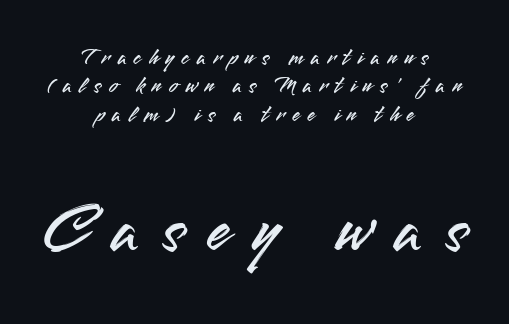
This sample has the flowing, uneven cadence of proportional lettering. These lines are composed in type without serifs. Neither beginnings nor endings align; midpoints do. A clean baseline with only descenders dipping below it. Small over large — that's the arrangement of the two blocks here.
